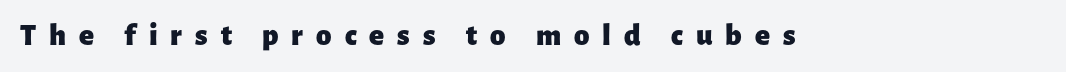
Q: Is the text bold? A: Yes.
Q: Is the text italic (slanted)? A: No, it is upright.
Q: Is the typeface a serif or a sans-serif typeface? A: Sans-serif.
Q: Is the text underlined? A: No.
Q: Is the spacing between letters normal or unusually wide? A: Unusually wide.
Q: Width (condensed, normal, or wide)? A: Normal.
Q: Stroke contrast? A: Low.
Q: x-height? A: Medium.
Q: Monospaced? A: No.
